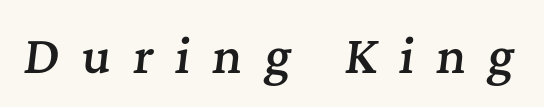
The image shows 46 px semibold serif type, italic (leaning right); set unusually wide letter spacing (+0.48 em), not underlined; medium stroke contrast and a medium x-height.
